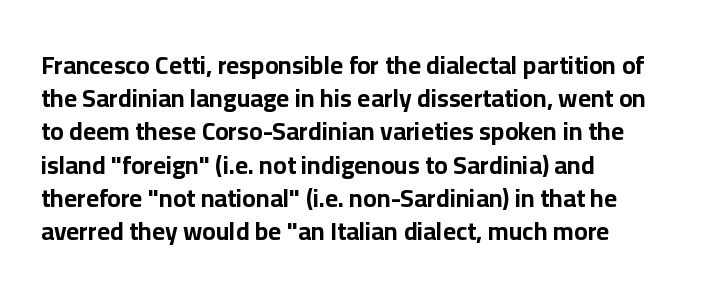
The image shows 25 px bold type, upright; set left-aligned, normal line spacing (1.33x), normal letter spacing, not underlined.
